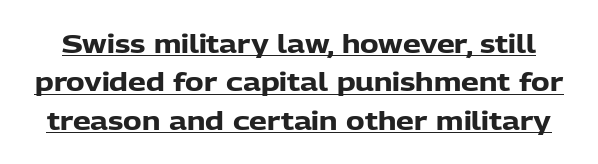
Q: Is the text bold? A: Yes.
Q: Is the text italic (slanted)? A: No, it is upright.
Q: Is the text underlined? A: Yes.
Q: Is the spacing between letters normal or unusually wide? A: Normal.
Q: Is the spacing between lines tight, normal or loose? A: Normal.
